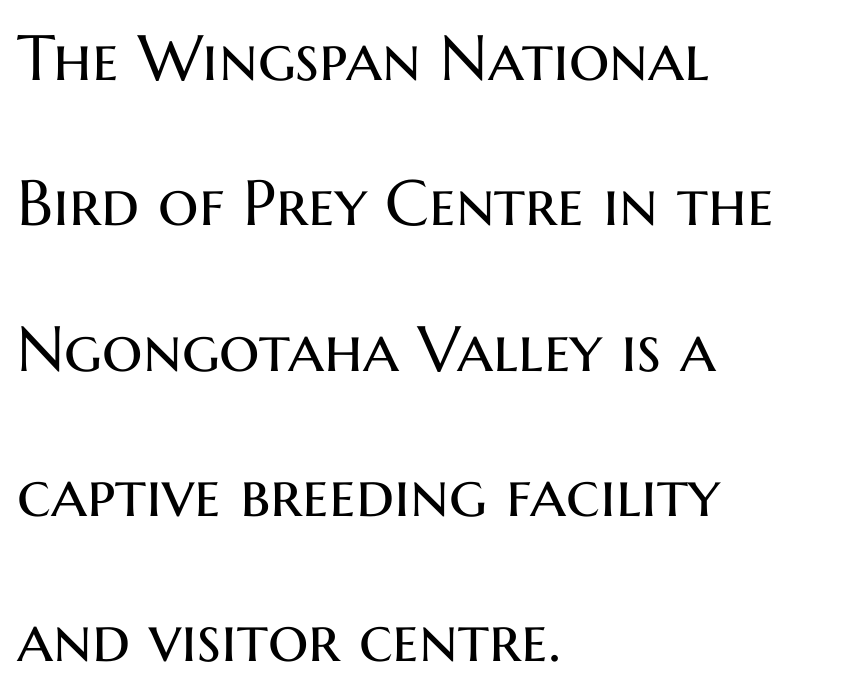
{"serif": "no", "italic": "no", "bold": "no", "weight": "regular", "width": "normal", "stroke_contrast": "medium", "x_height": "medium", "monospaced": "no", "underline": "no", "align": "left", "line_spacing": "loose", "line_spacing_ratio": 2.27, "letter_spacing": "normal", "letter_spacing_em": 0.0, "glyph_px": 64}
